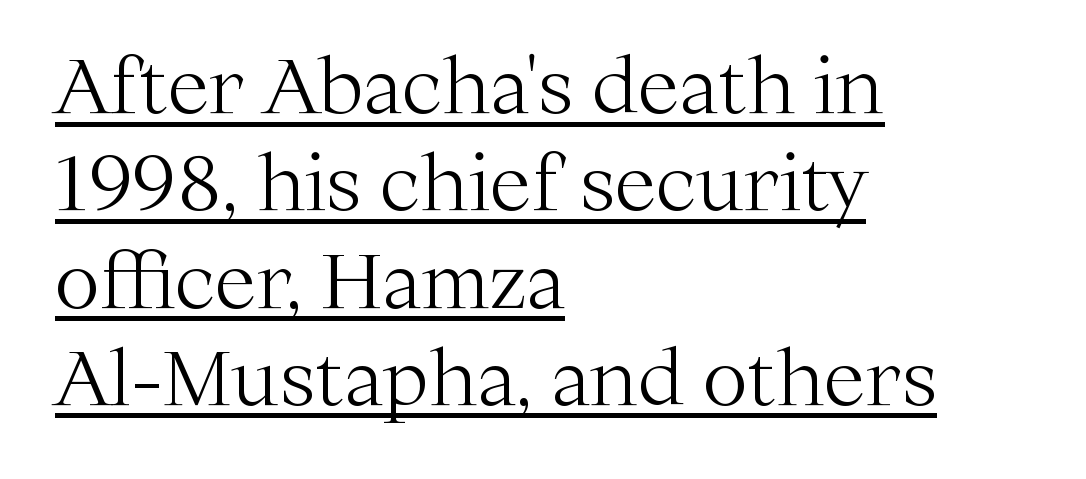
This rendering features underlined lettering. A typesetter would mark this as roman, not italic. Spacing verdict: proportional, widths tailored to each character. These lines are composed in type with serifs.
